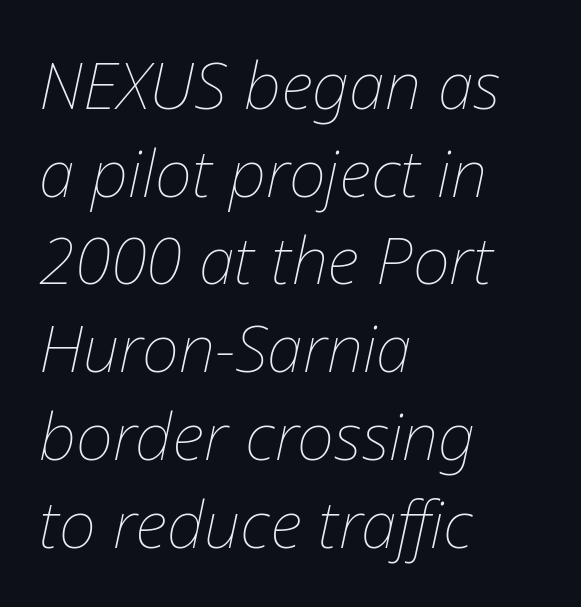
In terms of posture, this sample is oblique. In CSS terms this would be text-align: left. Regular leading. Glyph-to-glyph distance matches everyday printed text.
